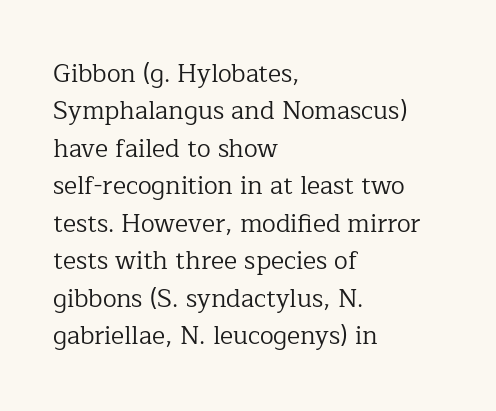
Q: Is the text bold? A: No.
Q: Is the text italic (slanted)? A: No, it is upright.
Q: Is the text underlined? A: No.
Q: How is the paragraph aligned? A: Left-aligned.
Q: Is the spacing between letters normal or unusually wide? A: Normal.
Q: Is the spacing between lines tight, normal or loose? A: Normal.
